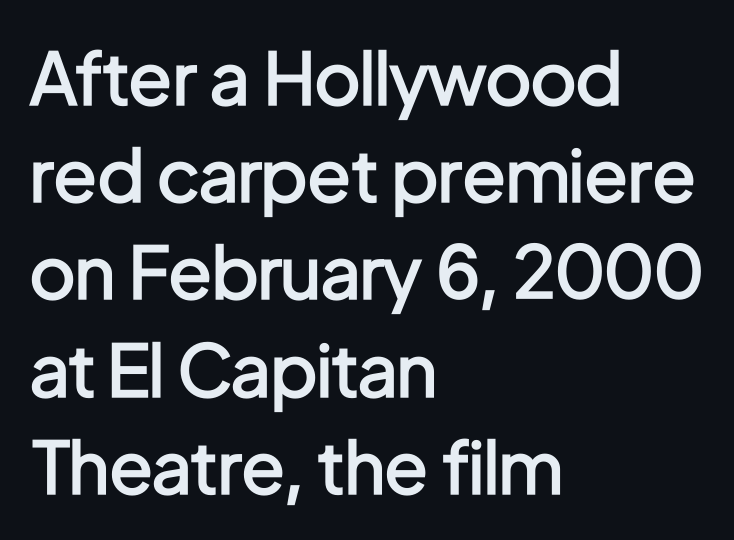
The image shows 72 px semibold, condensed sans-serif type, upright; set left-aligned, normal line spacing (1.35x), normal letter spacing, not underlined; low stroke contrast and a medium x-height.
